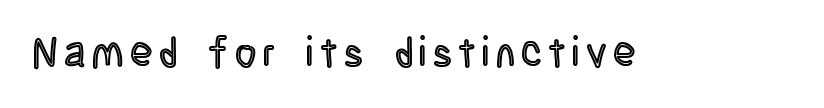
{"italic": "no", "width": "condensed", "x_height": "large", "monospaced": "no", "underline": "no", "glyph_px": 41}
